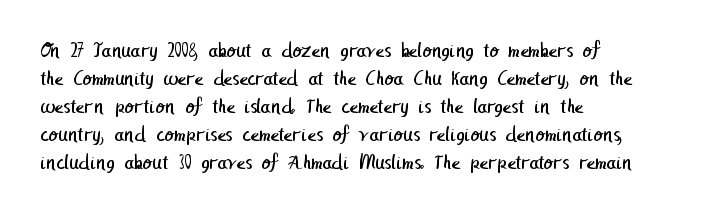
{"bold": "no", "underline": "no", "align": "left", "line_spacing": "normal", "line_spacing_ratio": 1.33, "letter_spacing": "normal", "letter_spacing_em": 0.0, "glyph_px": 21}
